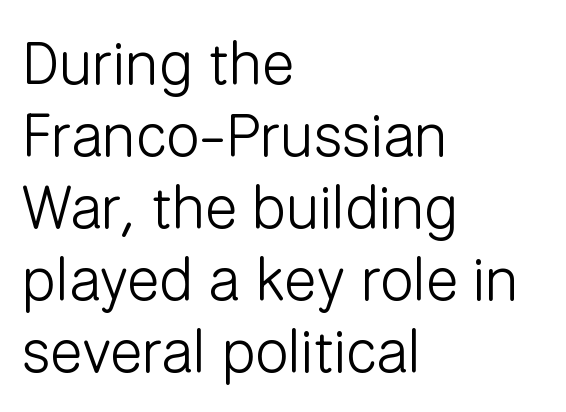
These lines are rendered in a variable-pitch font. Layout note: lines flush left. The weight would be labelled regular, book, light, or lighter still. This rendering leaves character spacing at its baseline value.
